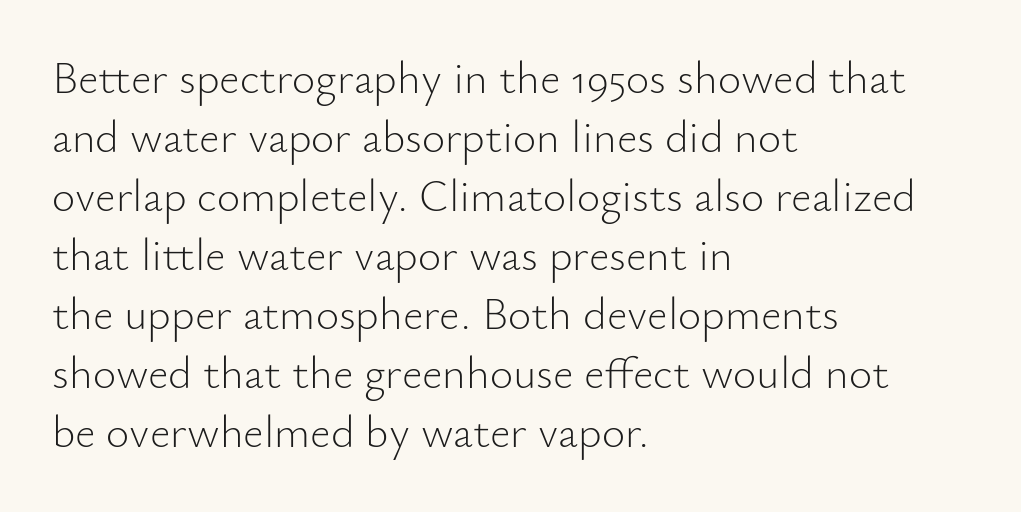
Q: Is the text bold? A: No.
Q: Is the text italic (slanted)? A: No, it is upright.
Q: Is the typeface a serif or a sans-serif typeface? A: Sans-serif.
Q: Is the text underlined? A: No.
Q: How is the paragraph aligned? A: Left-aligned.
Q: Is the spacing between letters normal or unusually wide? A: Normal.
Q: Is the spacing between lines tight, normal or loose? A: Normal.
Q: Width (condensed, normal, or wide)? A: Normal.
Q: Stroke contrast? A: Low.
Q: x-height? A: Small.
Q: Monospaced? A: No.
